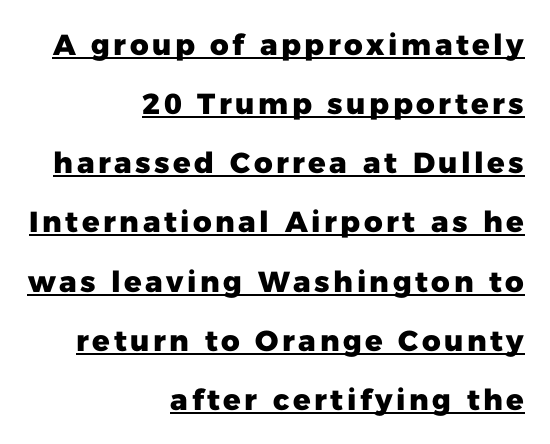
Q: Is the text bold? A: Yes.
Q: Is the text italic (slanted)? A: No, it is upright.
Q: Is the typeface a serif or a sans-serif typeface? A: Sans-serif.
Q: Is the text underlined? A: Yes.
Q: How is the paragraph aligned? A: Right-aligned.
Q: Is the spacing between lines tight, normal or loose? A: Loose.
Q: Width (condensed, normal, or wide)? A: Normal.
Q: Stroke contrast? A: Low.
Q: x-height? A: Medium.
Q: Monospaced? A: No.
